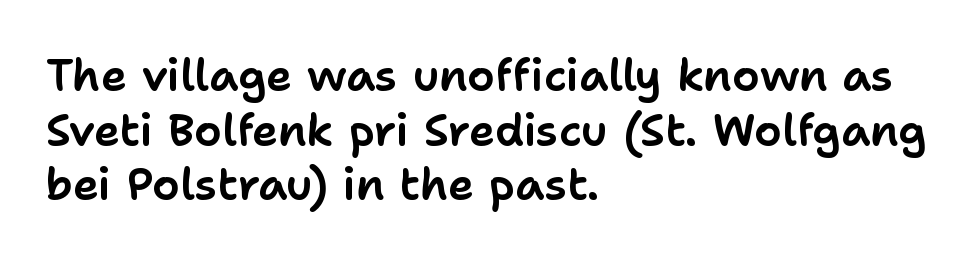
Q: Is the text italic (slanted)? A: No, it is upright.
Q: Is the typeface a serif or a sans-serif typeface? A: Sans-serif.
Q: Is the text underlined? A: No.
Q: How is the paragraph aligned? A: Left-aligned.
Q: Is the spacing between letters normal or unusually wide? A: Normal.
Q: Width (condensed, normal, or wide)? A: Normal.
Q: Stroke contrast? A: Low.
Q: x-height? A: Medium.
Q: Monospaced? A: No.
